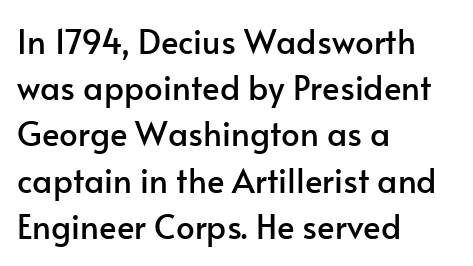
The image shows 33 px sans-serif type, upright; set left-aligned, normal line spacing (1.4x), normal letter spacing, not underlined; low stroke contrast and a small x-height.
